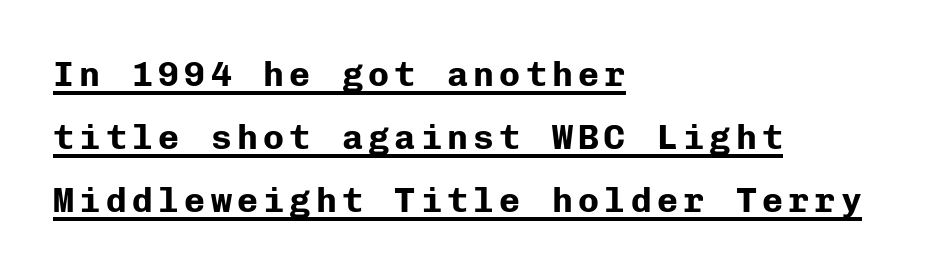
When letters stand straight like this, we call the style roman or upright. Decoration check: the copy is underlined. The passage shown is typed in a monospace face where columns stay perfectly aligned. You can tell from the bare stems that sans-serif type was used.
